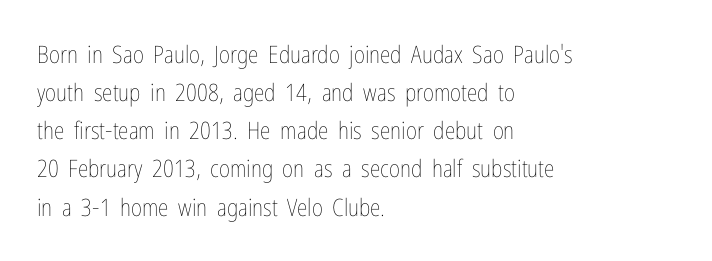
The image shows 24 px text type, upright; set left-aligned, normal line spacing (1.59x), normal letter spacing, not underlined.
